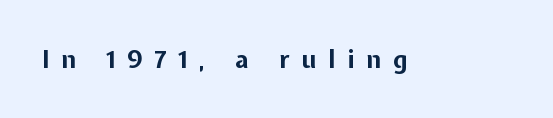
Unmarked baselines from the first word to the last. The letters stand upright; this is a roman face. Is the type bold? Yes — the strokes are clearly thick and heavy. Spacing between characters has been opened up far beyond the box default.
